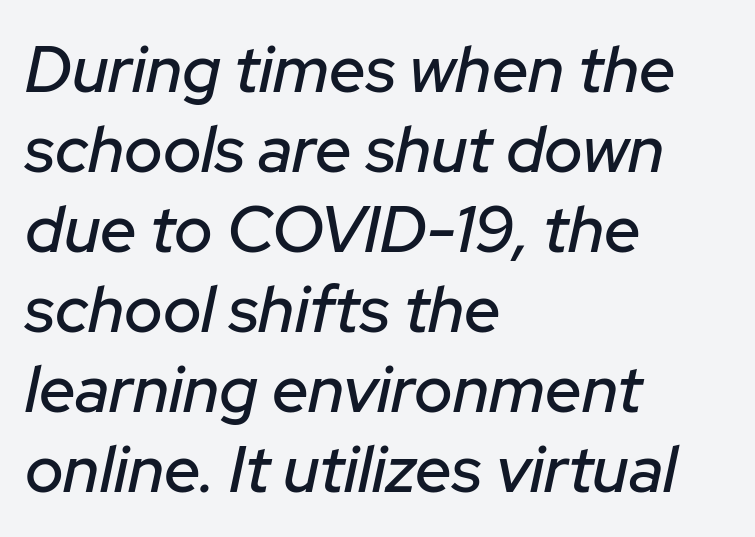
Designer's note — italics engaged. Compared with typical body copy, the letter spacing here is the same. A classic flush-left, rag-right setting is used for this passage. The passage shown is typed in a proportional face where columns would drift.
